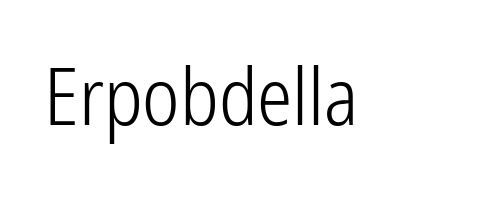
The image shows 79 px light, condensed sans-serif type, upright; set normal letter spacing, not underlined; low stroke contrast and a medium x-height.
